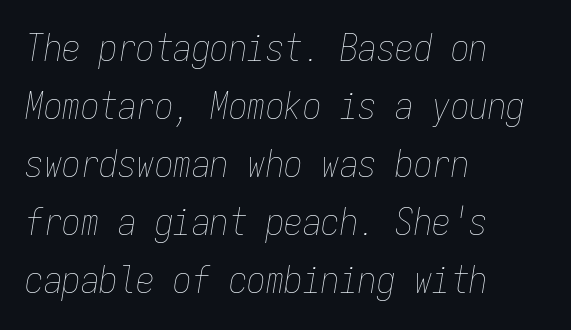
Q: Is the text bold? A: No.
Q: Is the text italic (slanted)? A: Yes, it leans right by about 9 degrees.
Q: Is the text underlined? A: No.
Q: How is the paragraph aligned? A: Left-aligned.
Q: Is the spacing between letters normal or unusually wide? A: Normal.
Q: Is the spacing between lines tight, normal or loose? A: Normal.
Q: Width (condensed, normal, or wide)? A: Condensed.
Q: Stroke contrast? A: Low.
Q: x-height? A: Medium.
Q: Monospaced? A: Yes.
